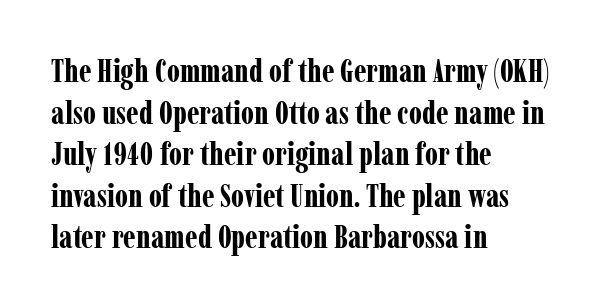
The image shows 32 px bold, condensed serif type, upright; set left-aligned, normal line spacing (1.3x), normal letter spacing, not underlined; low stroke contrast and a medium x-height.
